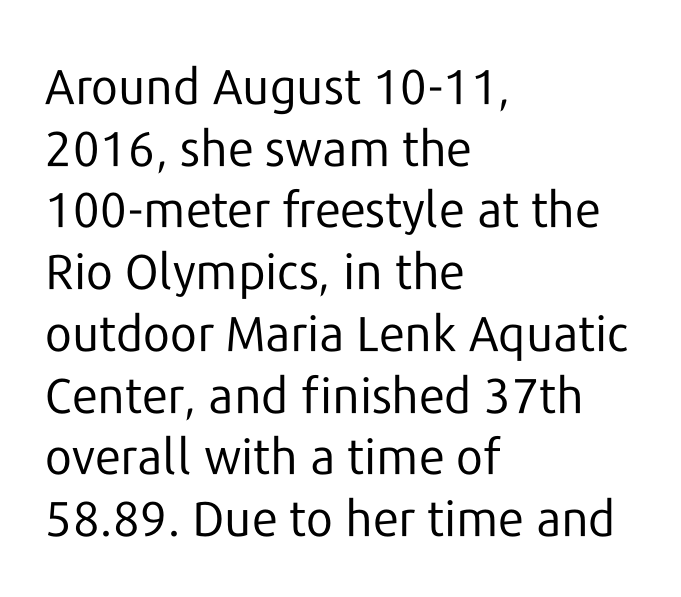
The image shows 49 px regular-weight sans-serif type, upright; set left-aligned, normal line spacing (1.26x), normal letter spacing, not underlined; low stroke contrast and a medium x-height.
